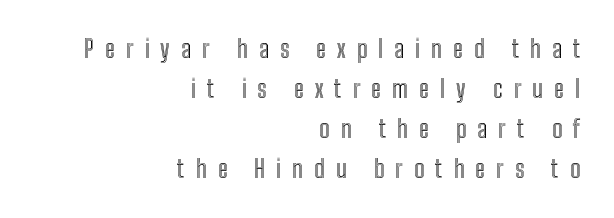
Q: Is the text italic (slanted)? A: No, it is upright.
Q: Is the text underlined? A: No.
Q: How is the paragraph aligned? A: Right-aligned.
Q: Is the spacing between letters normal or unusually wide? A: Unusually wide.
Q: Is the spacing between lines tight, normal or loose? A: Normal.
